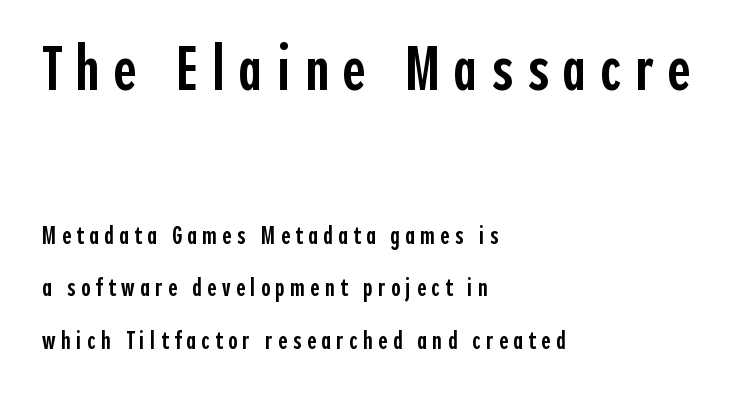
Q: Is the text bold? A: Semi-bold.
Q: Is the text italic (slanted)? A: No, it is upright.
Q: Is the typeface a serif or a sans-serif typeface? A: Sans-serif.
Q: Is the text underlined? A: No.
Q: How is the paragraph aligned? A: Left-aligned.
Q: Is the spacing between letters normal or unusually wide? A: Unusually wide.
Q: Is the spacing between lines tight, normal or loose? A: Loose.
Q: Which block of text is set in a larger size, the first (top) or the second (bottom)? A: The first (top) one.
Q: Width (condensed, normal, or wide)? A: Condensed.
Q: x-height? A: Medium.
Q: Monospaced? A: No.
